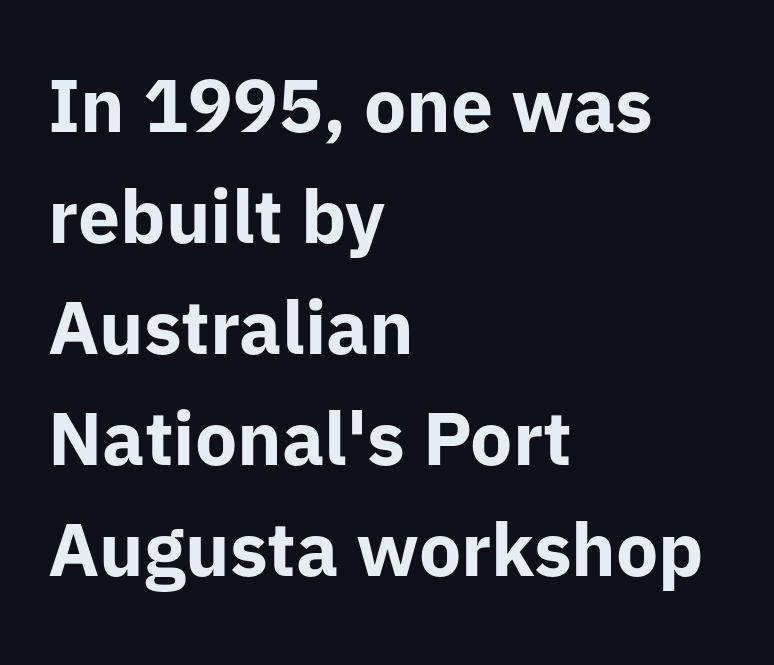
The type is set solid horizontally, with unmodified tracking. Rule under the text: the space is simply empty. Look at the stroke-to-counter ratio: heavy, a bold. Check where the strokes stop: nothing finishes them off — pure sans.
